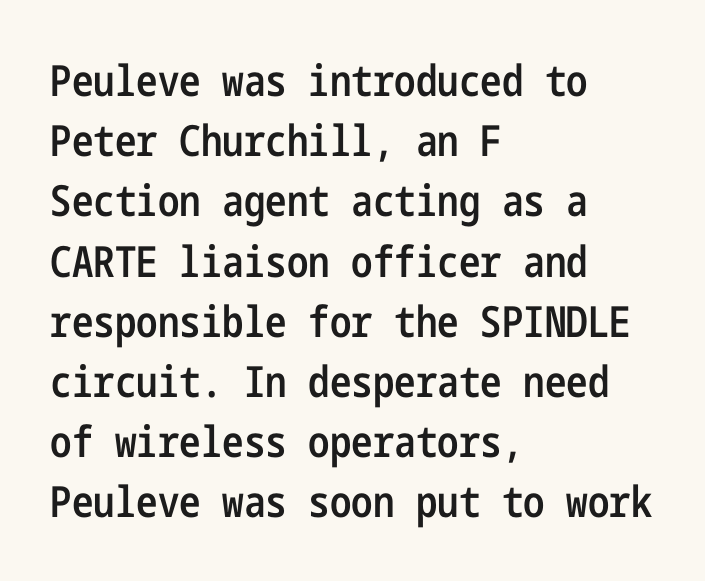
{"serif": "no", "italic": "no", "bold": "semi", "weight": "semibold", "width": "condensed", "stroke_contrast": "low", "x_height": "medium", "underline": "no", "align": "left", "line_spacing": "normal", "line_spacing_ratio": 1.4, "letter_spacing": "normal", "letter_spacing_em": 0.0, "glyph_px": 43}
